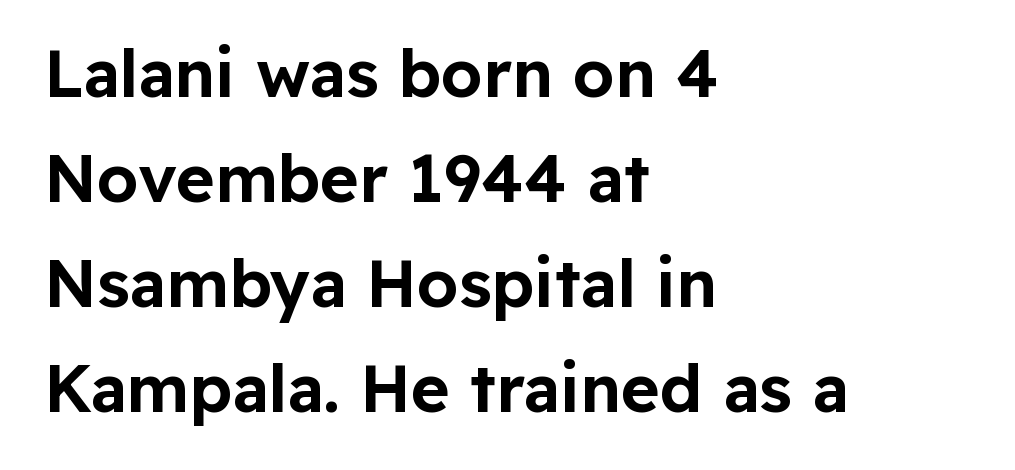
The image shows 66 px sans-serif type, upright; set left-aligned, normal line spacing (1.59x), normal letter spacing, not underlined; low stroke contrast and a medium x-height.
